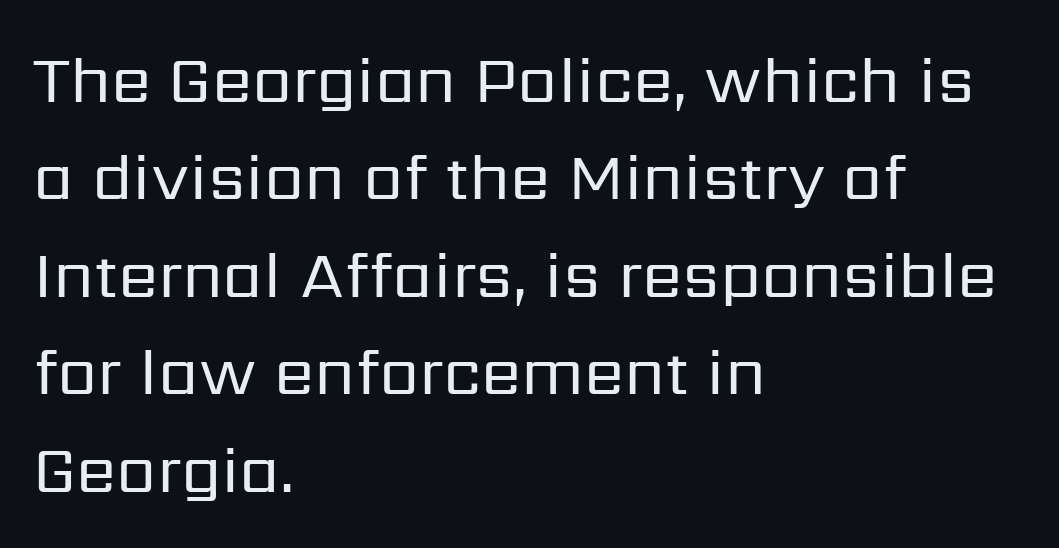
Underlining? Definitely not there. Alignment: flush left. A typesetter would mark this as roman, not italic. Weight: regular or lighter. The rendering keeps characters at their native spacing.
